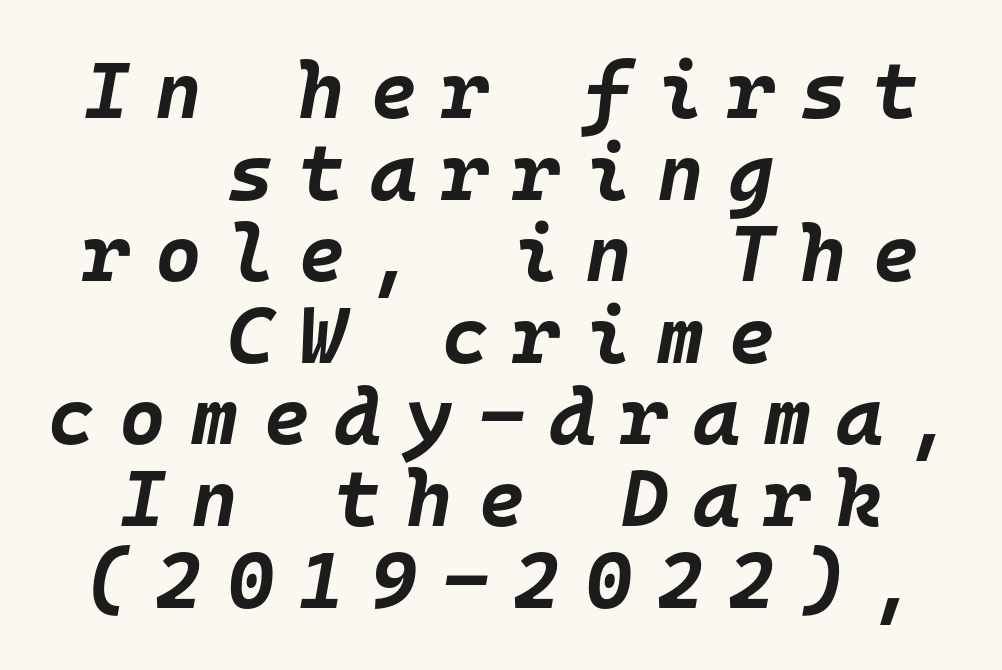
Q: Is the text bold? A: Yes.
Q: Is the text italic (slanted)? A: Yes, it leans right by about 10 degrees.
Q: Is the text underlined? A: No.
Q: How is the paragraph aligned? A: Centered.
Q: Is the spacing between letters normal or unusually wide? A: Unusually wide.
Q: Is the spacing between lines tight, normal or loose? A: Tight.
Q: Width (condensed, normal, or wide)? A: Normal.
Q: Stroke contrast? A: Low.
Q: x-height? A: Large.
Q: Monospaced? A: Yes.
